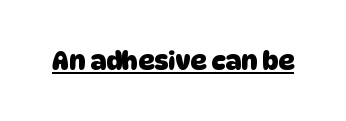
The image shows 25 px bold type; set normal letter spacing, underlined.
